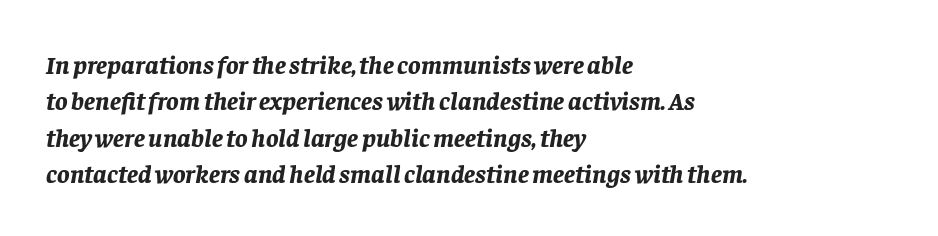
Q: Is the text bold? A: Yes.
Q: Is the text italic (slanted)? A: Yes, it leans right by about 8 degrees.
Q: Is the text underlined? A: No.
Q: How is the paragraph aligned? A: Left-aligned.
Q: Is the spacing between letters normal or unusually wide? A: Normal.
Q: Is the spacing between lines tight, normal or loose? A: Normal.
